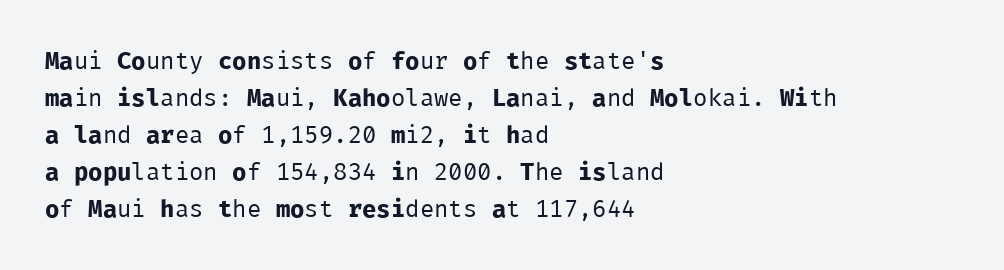
{"italic": "no", "bold": "no", "underline": "no", "align": "left", "line_spacing": "normal", "line_spacing_ratio": 1.54, "letter_spacing": "normal", "letter_spacing_em": 0.0, "glyph_px": 24}
